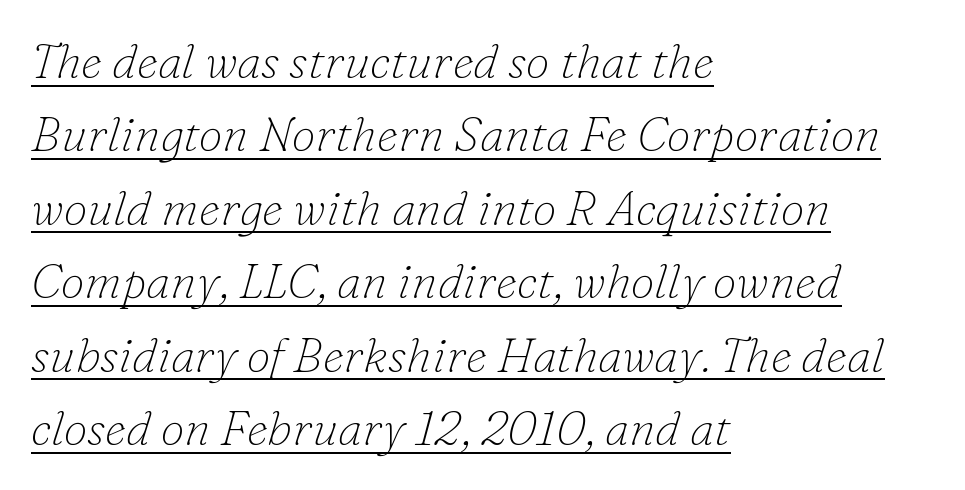
The image shows 48 px thin serif type, italic (leaning right); set left-aligned, normal line spacing (1.53x), normal letter spacing, underlined; low stroke contrast and a small x-height.
